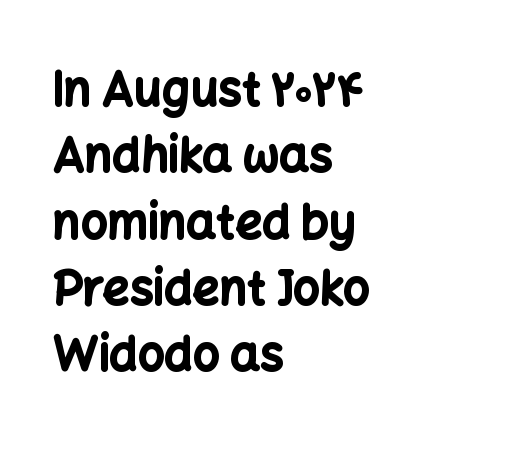
Q: Is the text bold? A: Yes.
Q: Is the text italic (slanted)? A: No, it is upright.
Q: Is the typeface a serif or a sans-serif typeface? A: Sans-serif.
Q: Is the text underlined? A: No.
Q: How is the paragraph aligned? A: Left-aligned.
Q: Is the spacing between letters normal or unusually wide? A: Normal.
Q: Is the spacing between lines tight, normal or loose? A: Normal.
Q: Width (condensed, normal, or wide)? A: Normal.
Q: Stroke contrast? A: Low.
Q: x-height? A: Medium.
Q: Monospaced? A: No.
